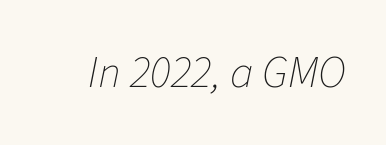
The image shows 45 px thin type, italic (leaning right); set normal letter spacing, not underlined; low stroke contrast and a medium x-height.
